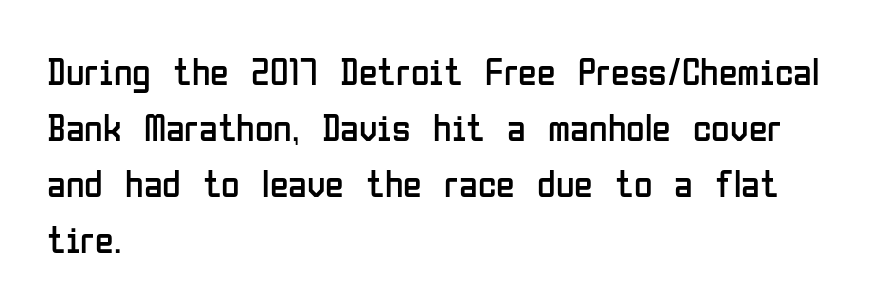
Q: Is the text bold? A: No.
Q: Is the text italic (slanted)? A: No, it is upright.
Q: Is the typeface a serif or a sans-serif typeface? A: Sans-serif.
Q: Is the text underlined? A: No.
Q: How is the paragraph aligned? A: Left-aligned.
Q: Is the spacing between letters normal or unusually wide? A: Normal.
Q: Is the spacing between lines tight, normal or loose? A: Normal.
Q: Width (condensed, normal, or wide)? A: Condensed.
Q: Stroke contrast? A: Low.
Q: x-height? A: Medium.
Q: Monospaced? A: No.
